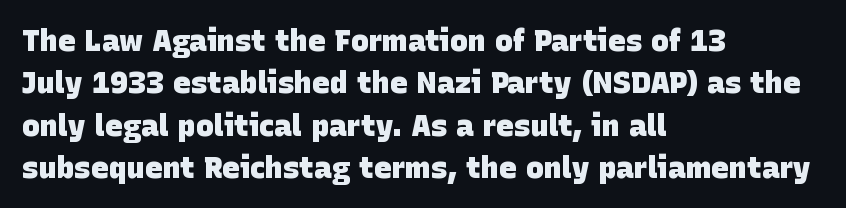
Q: Is the text bold? A: Yes.
Q: Is the typeface a serif or a sans-serif typeface? A: Sans-serif.
Q: Is the text underlined? A: No.
Q: How is the paragraph aligned? A: Left-aligned.
Q: Is the spacing between letters normal or unusually wide? A: Normal.
Q: Is the spacing between lines tight, normal or loose? A: Normal.
Q: Width (condensed, normal, or wide)? A: Normal.
Q: Stroke contrast? A: Low.
Q: x-height? A: Large.
Q: Monospaced? A: No.
